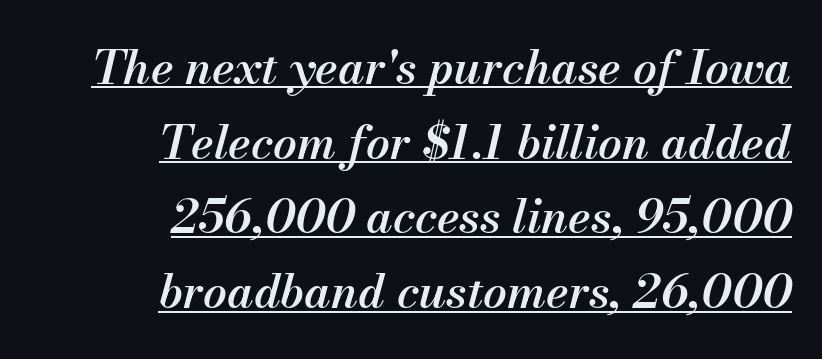
Q: Is the text bold? A: Semi-bold.
Q: Is the text italic (slanted)? A: Yes, it leans right by about 13 degrees.
Q: Is the text underlined? A: Yes.
Q: How is the paragraph aligned? A: Right-aligned.
Q: Is the spacing between letters normal or unusually wide? A: Normal.
Q: Is the spacing between lines tight, normal or loose? A: Normal.
Q: Width (condensed, normal, or wide)? A: Normal.
Q: Stroke contrast? A: Medium.
Q: x-height? A: Small.
Q: Monospaced? A: No.
